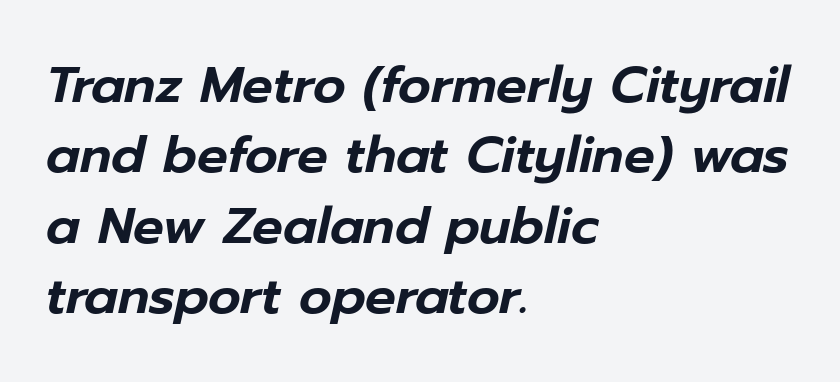
Horizontal bands of white between lines are of average thickness. Anything drawn beneath the words? Only blank space. The rag falls on the right side of this text block. A typesetter would mark this as italic. Each word holds together tightly as a unit, with standard inter-letter gaps.
